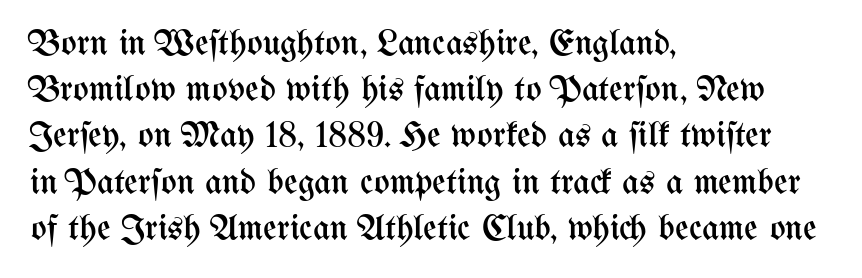
The image shows 37 px regular-weight, condensed type, upright; set left-aligned, normal line spacing (1.25x), normal letter spacing, not underlined; medium stroke contrast and a medium x-height.
